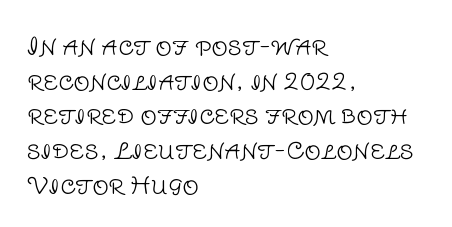
Q: Is the text bold? A: No.
Q: Is the text italic (slanted)? A: Yes.
Q: Is the text underlined? A: No.
Q: How is the paragraph aligned? A: Left-aligned.
Q: Is the spacing between letters normal or unusually wide? A: Normal.
Q: Is the spacing between lines tight, normal or loose? A: Normal.
